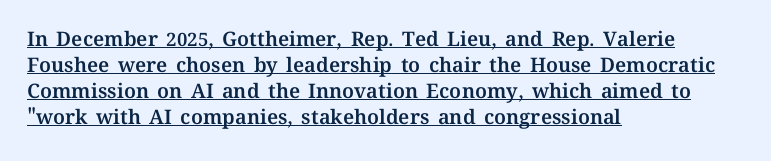
The image shows 20 px text type, upright; set left-aligned, normal line spacing (1.3x), normal letter spacing, underlined.
